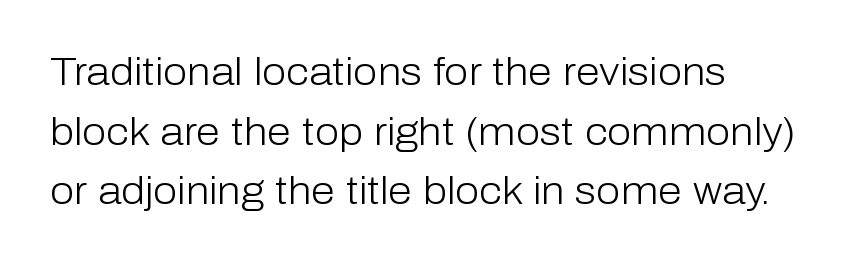
{"serif": "no", "italic": "no", "bold": "no", "weight": "light", "width": "normal", "stroke_contrast": "low", "x_height": "medium", "monospaced": "no", "underline": "no", "line_spacing": "normal", "line_spacing_ratio": 1.53, "letter_spacing": "normal", "letter_spacing_em": 0.0, "glyph_px": 39}
